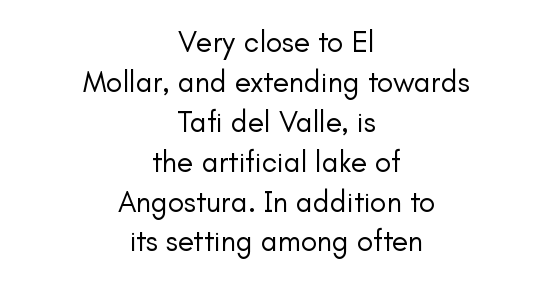
The image shows 30 px regular-weight sans-serif type, upright; set centered, normal line spacing (1.33x), normal letter spacing, not underlined; low stroke contrast and a small x-height.
